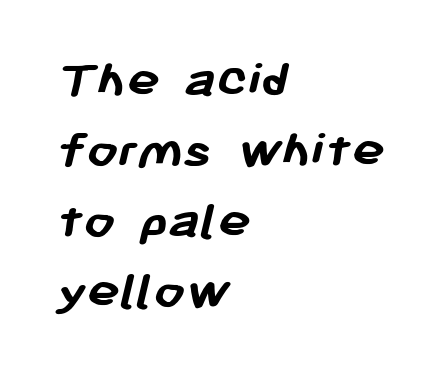
The image shows 55 px semibold sans-serif type; set left-aligned, normal line spacing (1.28x), normal letter spacing, not underlined; low stroke contrast and a medium x-height.
